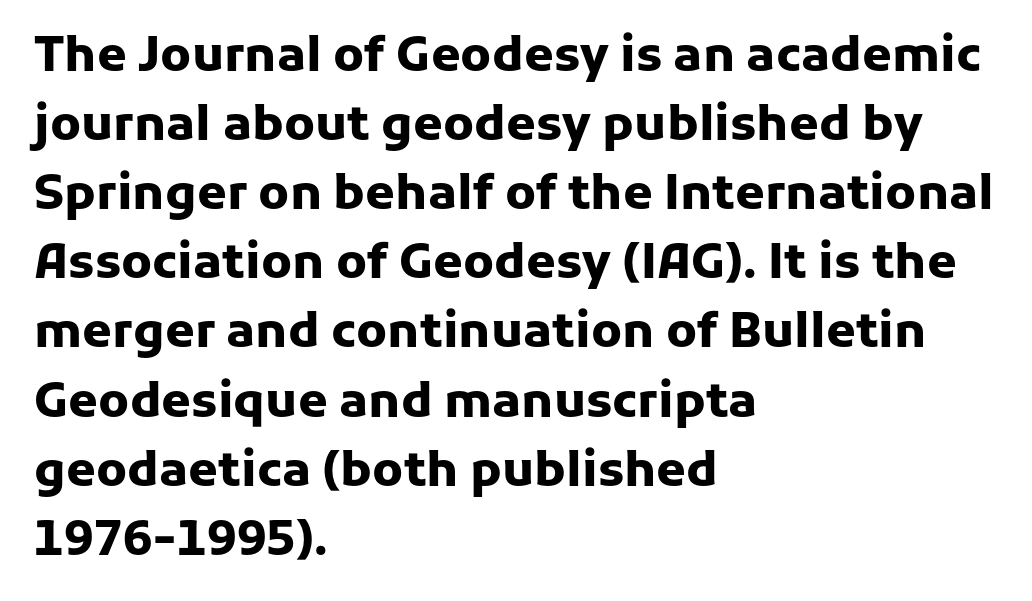
{"serif": "no", "italic": "no", "bold": "yes", "weight": "heavy", "width": "normal", "stroke_contrast": "low", "x_height": "medium", "monospaced": "no", "underline": "no", "align": "left", "line_spacing": "normal", "line_spacing_ratio": 1.44, "letter_spacing": "normal", "letter_spacing_em": 0.0, "glyph_px": 48}
